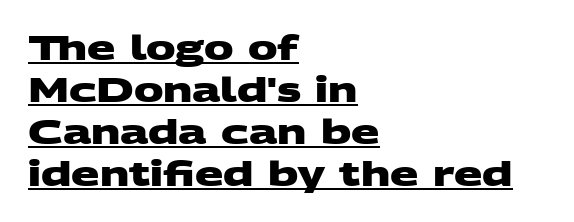
This sample keeps an unexceptional amount of space between lines. Note: no serifs on the glyphs. What stands out about the letter spacing? Nothing — it is the standard amount. Emphasis by weight is at full strength: bold. Proportional: the letters do not fall into vertical columns. These lines stack with their left ends in a neat column.
